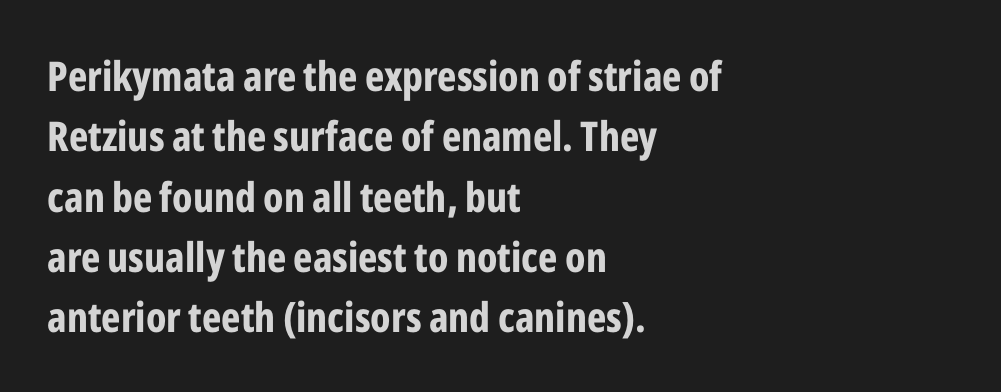
Q: Is the text bold? A: Yes.
Q: Is the text italic (slanted)? A: No, it is upright.
Q: Is the typeface a serif or a sans-serif typeface? A: Sans-serif.
Q: Is the text underlined? A: No.
Q: How is the paragraph aligned? A: Left-aligned.
Q: Is the spacing between letters normal or unusually wide? A: Normal.
Q: Is the spacing between lines tight, normal or loose? A: Normal.
Q: Width (condensed, normal, or wide)? A: Condensed.
Q: Stroke contrast? A: Low.
Q: x-height? A: Medium.
Q: Monospaced? A: No.
